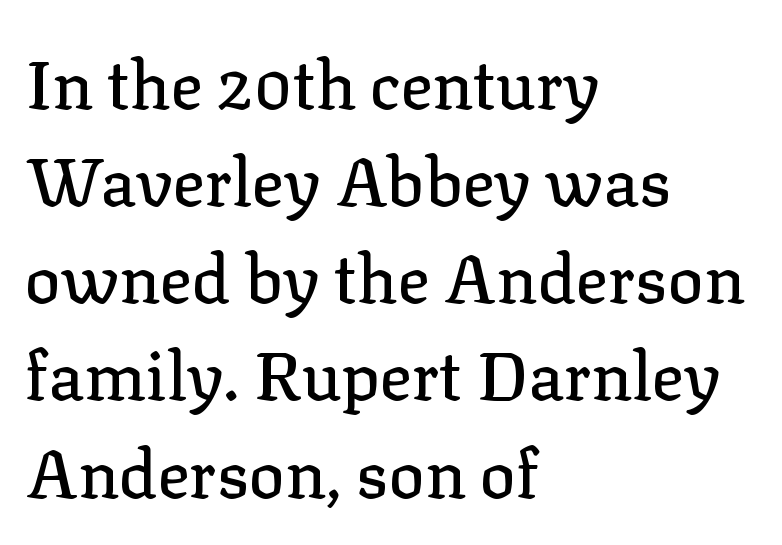
The image shows 67 px serif type, upright; set left-aligned, normal line spacing (1.45x), normal letter spacing, not underlined; low stroke contrast and a medium x-height.
